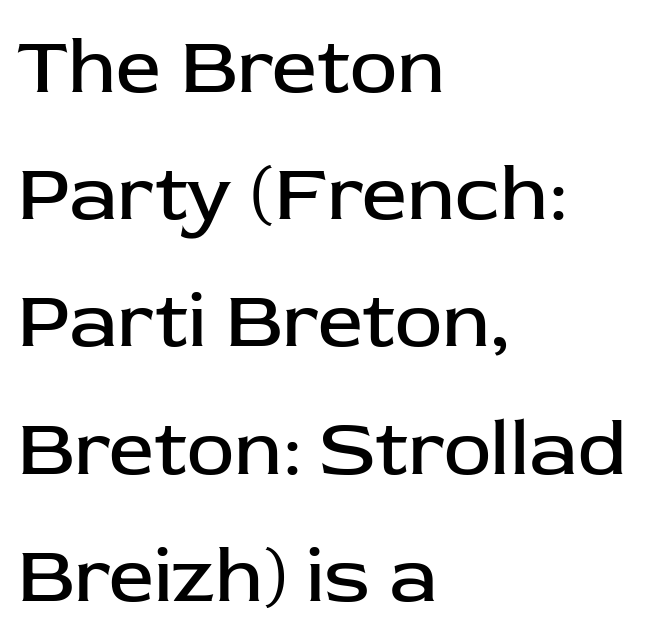
The image shows 80 px regular-weight sans-serif type, upright; set left-aligned, normal line spacing (1.59x), normal letter spacing, not underlined; low stroke contrast and a medium x-height.
